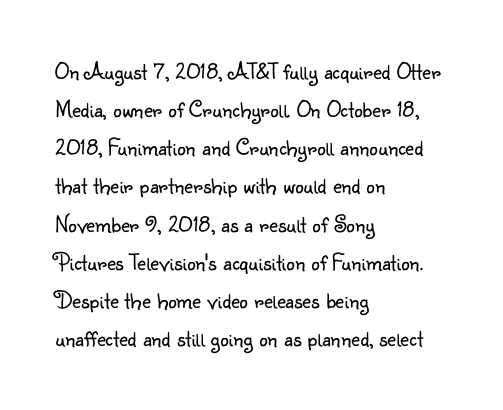
Is there much room between lines? A standard amount, neither cramped nor airy. A roman cut, with each character standing at attention. How are the letters spaced? Ordinarily, with no added tracking. This rendering features lettering with no underline. The paragraph shown leans on its left margin. The weight tops out at a normal text grade.
